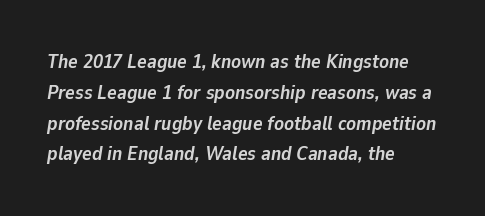
The image shows 20 px bold type, italic (leaning right); set left-aligned, normal line spacing (1.54x), normal letter spacing, not underlined.
